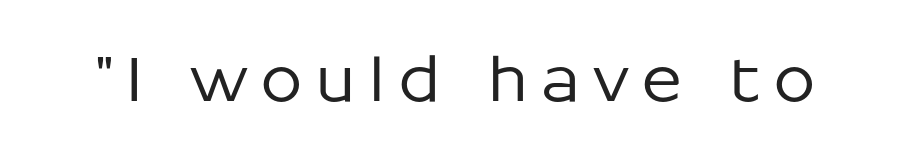
The image shows 61 px sans-serif type, upright; set unusually wide letter spacing (+0.2 em), not underlined; low stroke contrast and a medium x-height.
